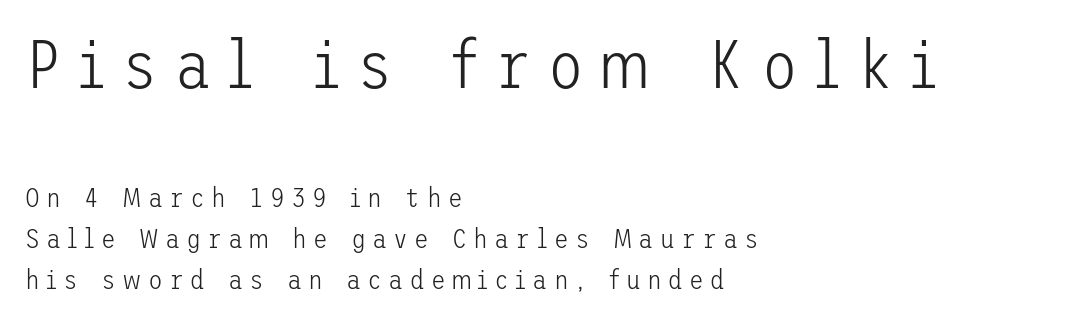
Q: Is the text bold? A: No.
Q: Is the text italic (slanted)? A: No, it is upright.
Q: Is the typeface a serif or a sans-serif typeface? A: Sans-serif.
Q: Is the text underlined? A: No.
Q: How is the paragraph aligned? A: Left-aligned.
Q: Is the spacing between letters normal or unusually wide? A: Unusually wide.
Q: Is the spacing between lines tight, normal or loose? A: Normal.
Q: Which block of text is set in a larger size, the first (top) or the second (bottom)? A: The first (top) one.
Q: Width (condensed, normal, or wide)? A: Normal.
Q: Stroke contrast? A: Low.
Q: x-height? A: Medium.
